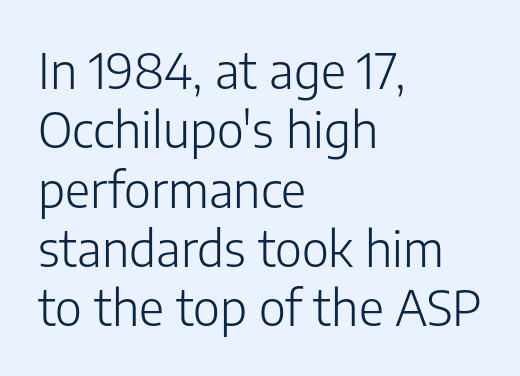
Ordinary non-slanted type is in use. Stroke terminals: plain, sans-serif. All the whitespace from short lines collects on the right. Spacing between characters is what you'd get straight out of the box.
